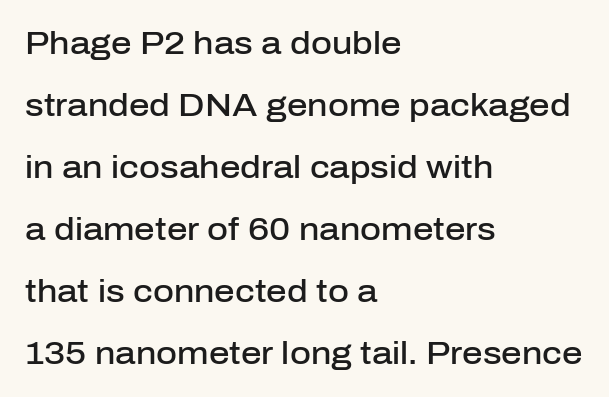
The letters are semibold — heavier than regular but short of a full bold. Only glyphs here, with clear space below each row. A roman cut, with each character standing at attention. Typeset ragged right — the left edge is the straight one. The passage shown is typed in a proportional face where columns would drift.
